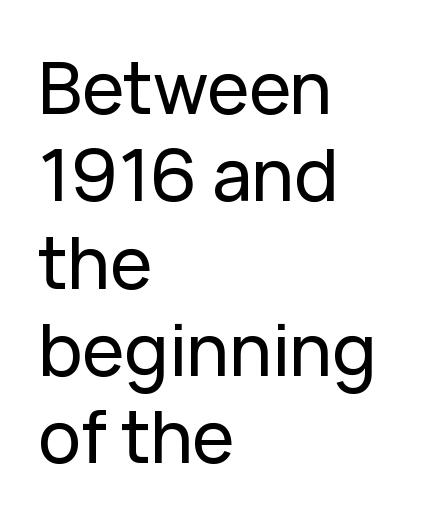
The image shows 71 px sans-serif type, upright; set left-aligned, line spacing 1.23x, normal letter spacing, not underlined; low stroke contrast and a medium x-height.
